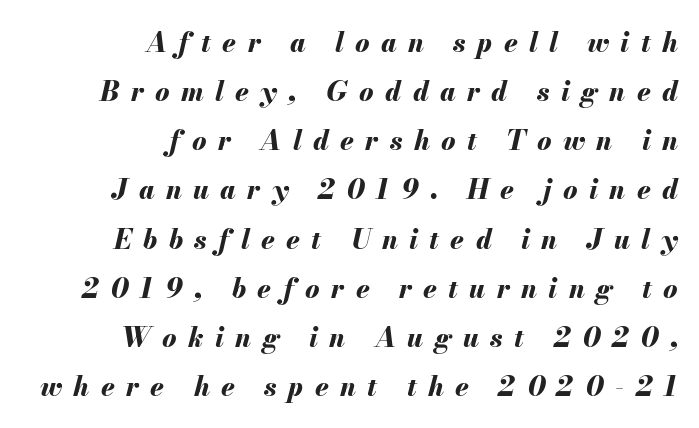
{"italic": "yes", "lean": "right", "slant_degrees": 13, "bold": "yes", "underline": "no", "align": "right", "line_spacing_ratio": 1.82, "letter_spacing": "wide", "letter_spacing_em": 0.42, "glyph_px": 27}
